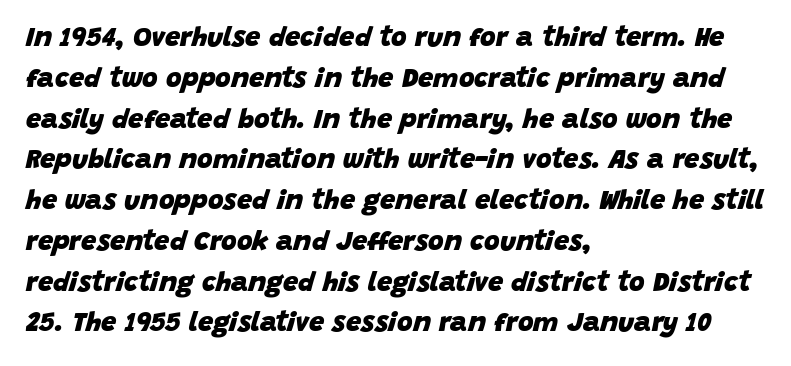
{"italic": "yes", "lean": "right", "slant_degrees": 15, "bold": "yes", "underline": "no", "align": "left", "line_spacing": "normal", "line_spacing_ratio": 1.51, "letter_spacing": "normal", "letter_spacing_em": 0.0, "glyph_px": 27}
